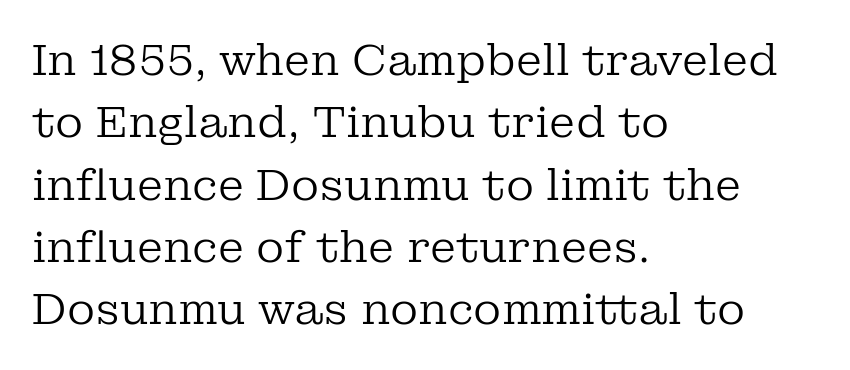
The image shows 43 px regular-weight serif type, upright; set left-aligned, normal line spacing (1.45x), normal letter spacing, not underlined; low stroke contrast and a medium x-height.
